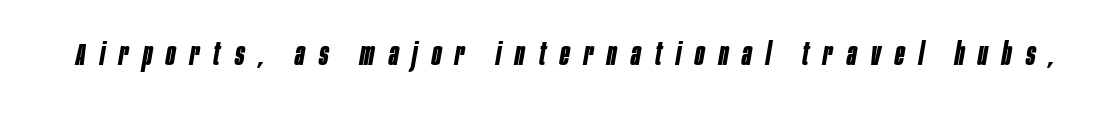
Q: Is the text bold? A: Yes.
Q: Is the text italic (slanted)? A: Yes, it leans right by about 10 degrees.
Q: Is the text underlined? A: No.
Q: Is the spacing between letters normal or unusually wide? A: Unusually wide.
Q: Width (condensed, normal, or wide)? A: Condensed.
Q: Stroke contrast? A: Low.
Q: x-height? A: Large.
Q: Monospaced? A: No.
